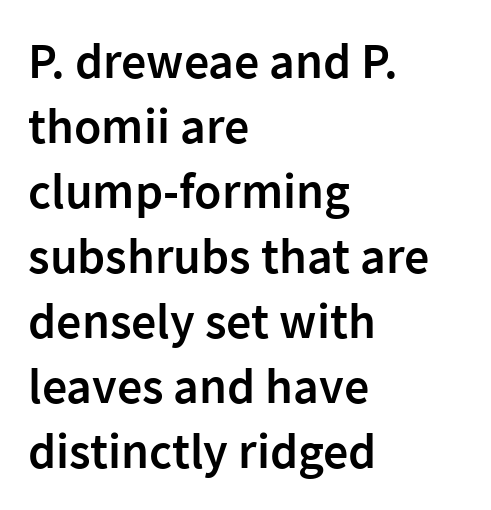
{"serif": "no", "italic": "no", "bold": "semi", "weight": "semibold", "width": "normal", "stroke_contrast": "low", "x_height": "medium", "monospaced": "no", "underline": "no", "align": "left", "line_spacing": "normal", "line_spacing_ratio": 1.3, "letter_spacing": "normal", "letter_spacing_em": 0.0, "glyph_px": 50}
